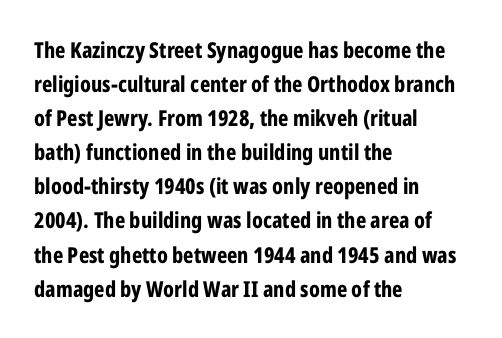
{"italic": "no", "bold": "yes", "underline": "no", "align": "left", "line_spacing": "normal", "line_spacing_ratio": 1.55, "letter_spacing": "normal", "letter_spacing_em": 0.0, "glyph_px": 22}
